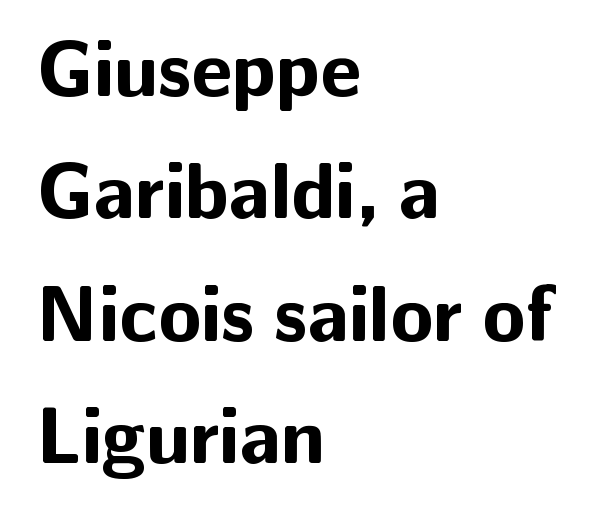
There is no visible air inserted between adjacent glyphs. The rendering uses natural spacing where letterforms have individual widths. Descenders hang freely into open space. This is sans-serif lettering, the kind often seen on screens and signage.
